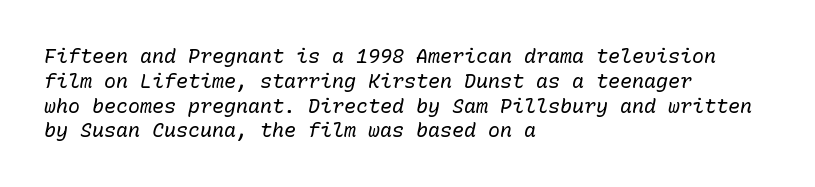
Yep, that's italic — everything's leaning. Standard letterfit; no display-style spreading of the glyphs. The words here are not underlined. Compared with a typical body face, this is equally light or lighter still.
